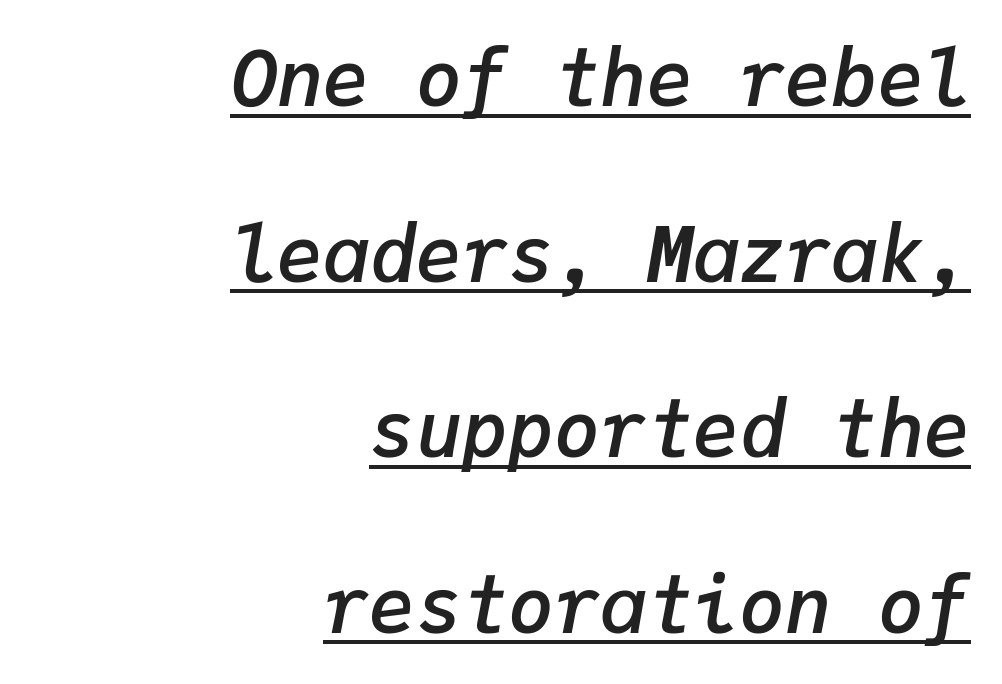
Q: Is the text bold? A: Semi-bold.
Q: Is the text italic (slanted)? A: Yes, it leans right by about 9 degrees.
Q: Is the text underlined? A: Yes.
Q: How is the paragraph aligned? A: Right-aligned.
Q: Is the spacing between letters normal or unusually wide? A: Normal.
Q: Is the spacing between lines tight, normal or loose? A: Loose.
Q: Width (condensed, normal, or wide)? A: Normal.
Q: Stroke contrast? A: Low.
Q: x-height? A: Medium.
Q: Monospaced? A: Yes.
